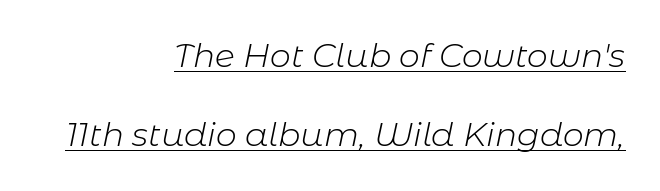
Q: Is the text bold? A: No.
Q: Is the text italic (slanted)? A: Yes, it leans right by about 11 degrees.
Q: Is the text underlined? A: Yes.
Q: How is the paragraph aligned? A: Right-aligned.
Q: Is the spacing between letters normal or unusually wide? A: Normal.
Q: Is the spacing between lines tight, normal or loose? A: Loose.
Q: Width (condensed, normal, or wide)? A: Normal.
Q: Stroke contrast? A: Low.
Q: x-height? A: Medium.
Q: Monospaced? A: No.
